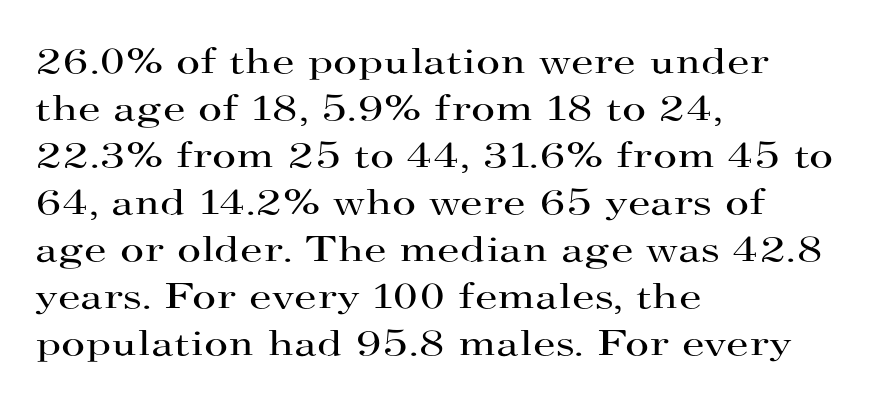
The image shows 37 px regular-weight, wide serif type, upright; set left-aligned, normal line spacing (1.27x), normal letter spacing, not underlined; high stroke contrast and a small x-height.
